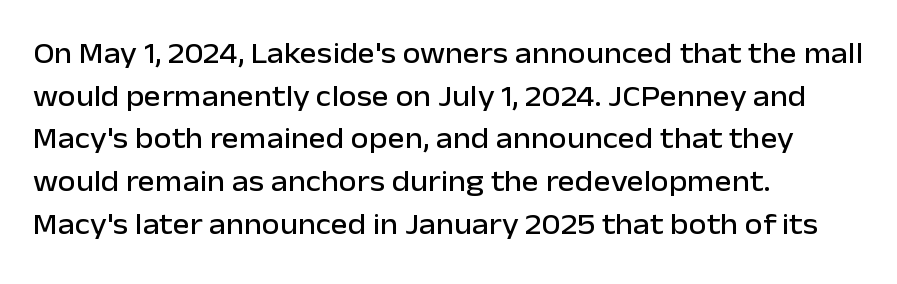
{"serif": "no", "italic": "no", "width": "normal", "stroke_contrast": "low", "x_height": "medium", "monospaced": "no", "underline": "no", "align": "left", "line_spacing": "normal", "line_spacing_ratio": 1.47, "letter_spacing": "normal", "letter_spacing_em": 0.0, "glyph_px": 29}
